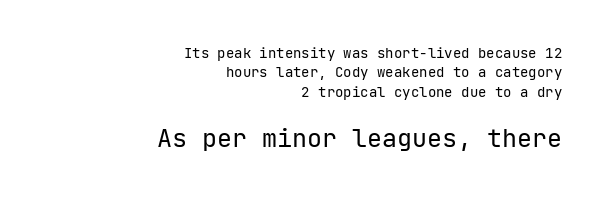
{"italic": "no", "bold": "no", "underline": "no", "align": "right", "line_spacing": "normal", "line_spacing_ratio": 1.38, "letter_spacing": "normal", "letter_spacing_em": 0.0, "larger_block": "second", "size_ratio": 1.79, "glyph_px": 25}
